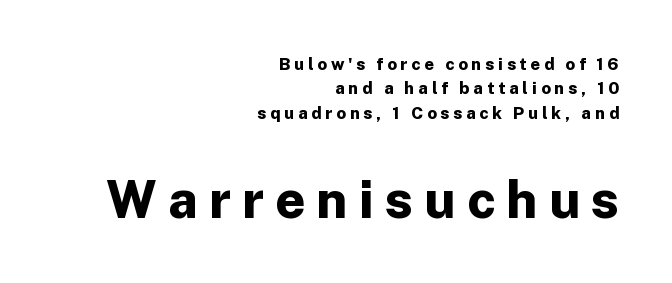
The image shows 52 px bold sans-serif type, upright; set right-aligned, normal line spacing (1.43x), unusually wide letter spacing (+0.22 em), not underlined; the second (bottom) block is 3.06x larger; low stroke contrast and a medium x-height.
